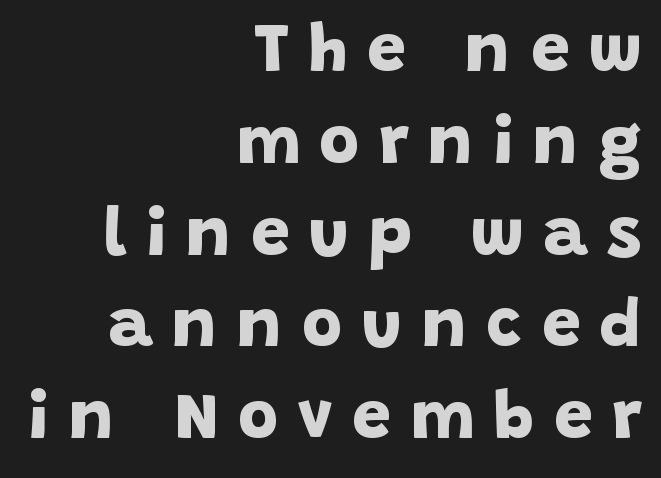
The image shows 69 px bold sans-serif type; set right-aligned, normal line spacing (1.33x), unusually wide letter spacing (+0.28 em), not underlined; low stroke contrast and a large x-height.
